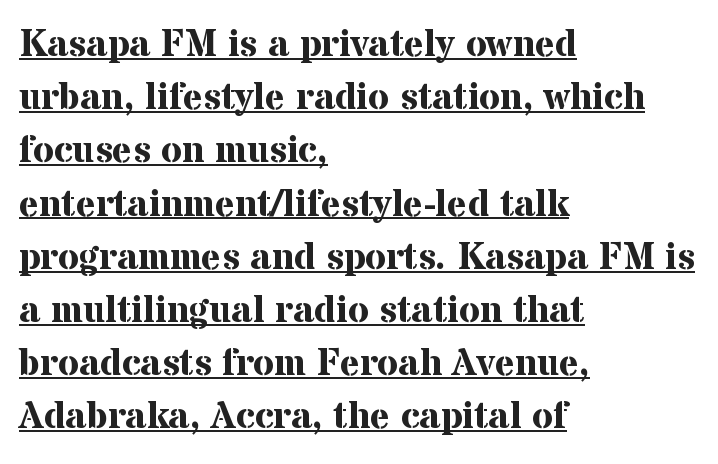
Q: Is the text bold? A: Yes.
Q: Is the text italic (slanted)? A: No, it is upright.
Q: Is the typeface a serif or a sans-serif typeface? A: Serif.
Q: Is the text underlined? A: Yes.
Q: How is the paragraph aligned? A: Left-aligned.
Q: Is the spacing between letters normal or unusually wide? A: Normal.
Q: Is the spacing between lines tight, normal or loose? A: Normal.
Q: Width (condensed, normal, or wide)? A: Normal.
Q: Stroke contrast? A: Medium.
Q: x-height? A: Medium.
Q: Monospaced? A: No.
